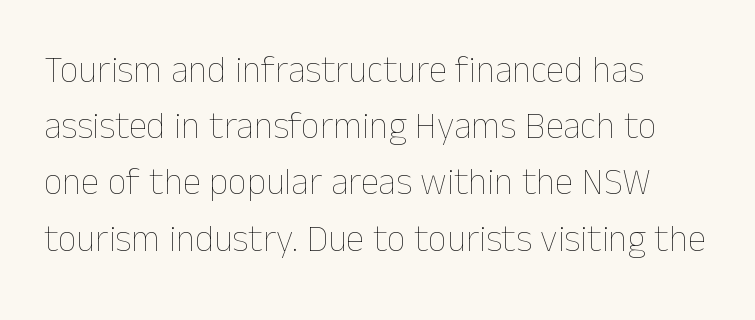
The image shows 37 px thin type, upright; set left-aligned, normal line spacing (1.52x), normal letter spacing, not underlined; low stroke contrast and a medium x-height.
